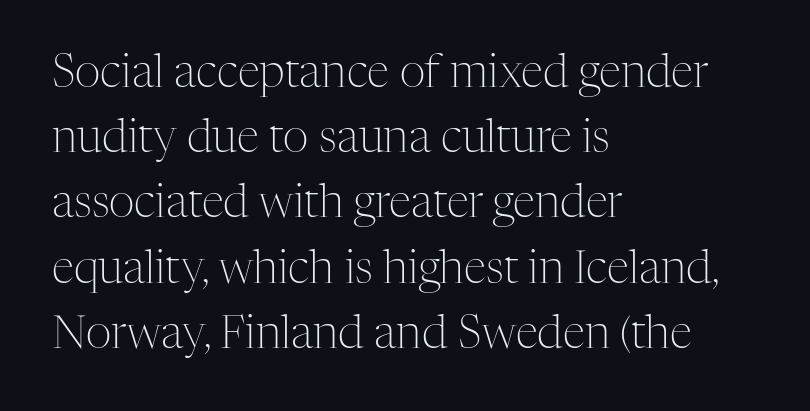
The rendering anchors every line to the left-hand side. Only glyphs here, with clear space below each row. Students, note that the glyphs here touch the page at normal intervals. To sum up the face: it has serifs. This sample uses an upright cut, with every glyph sitting square on the baseline.
